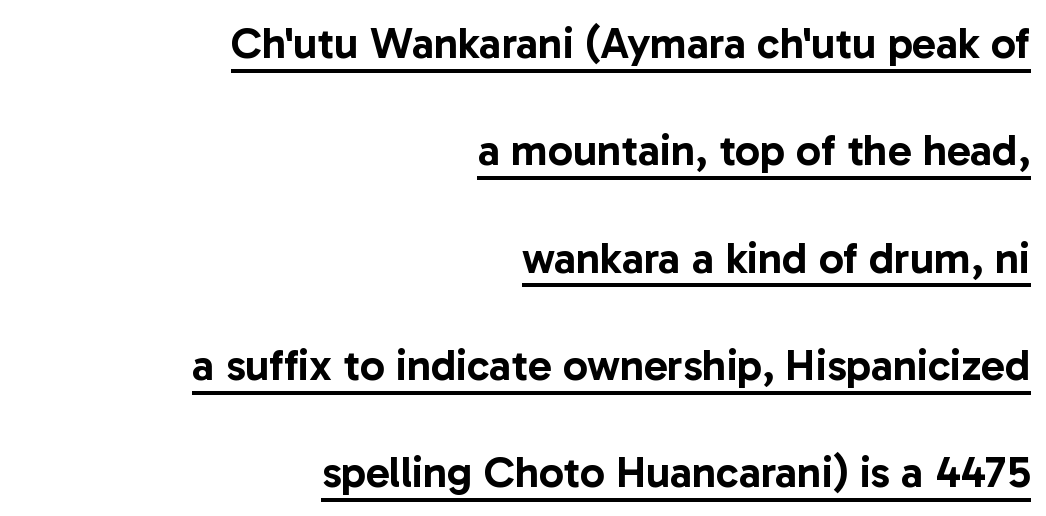
Honestly, the rows look like they've been pulled way apart. Letter spacing: default. The glyphs in this specimen are sans serif. The rendering uses natural spacing where letterforms have individual widths. The typesetter chose a ragged-left arrangement here. A rule runs beneath these lines of type.
